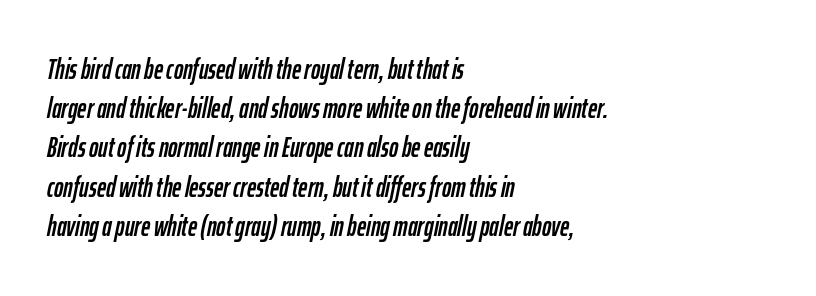
{"italic": "yes", "lean": "right", "slant_degrees": 12, "width": "condensed", "stroke_contrast": "low", "x_height": "medium", "monospaced": "no", "underline": "no", "align": "left", "line_spacing": "normal", "line_spacing_ratio": 1.4, "letter_spacing": "normal", "letter_spacing_em": 0.0, "glyph_px": 28}
